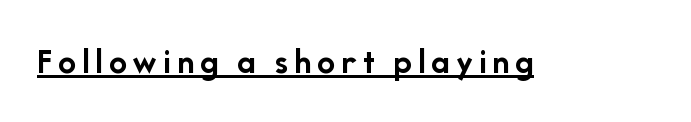
{"serif": "no", "italic": "no", "bold": "yes", "weight": "semibold", "width": "normal", "stroke_contrast": "low", "x_height": "medium", "monospaced": "no", "underline": "yes", "glyph_px": 36}
